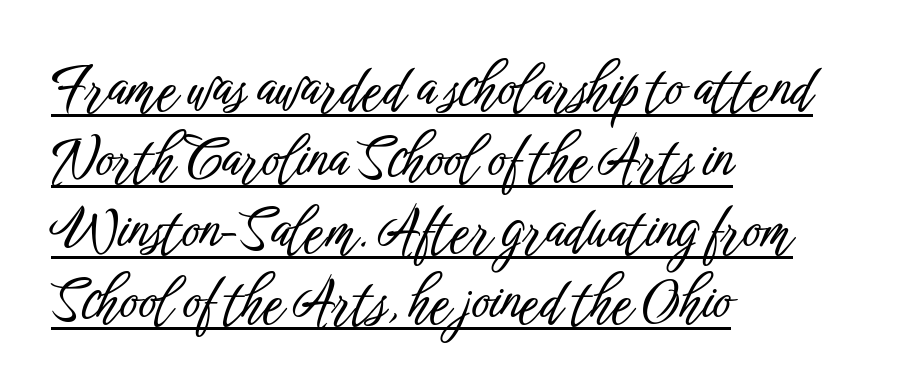
The face used here is proportionally spaced, like ordinary book or web type. Vertical spacing — default. Line beginnings align vertically; line endings do not. This rendering leaves character spacing at its baseline value. Each line of the rendering has a horizontal stroke beneath the glyphs. Grotesque or geometric, the face here clearly has no serifs.
